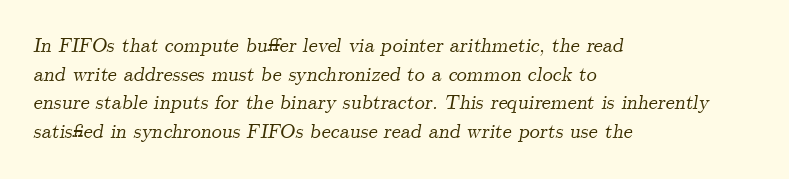
The image shows 20 px text type, italic (leaning right); set left-aligned, normal line spacing (1.43x), normal letter spacing, not underlined.
